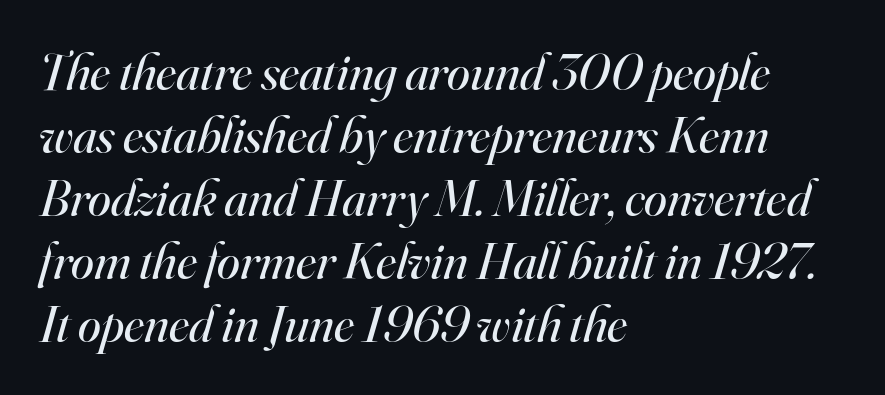
{"serif": "yes", "italic": "yes", "lean": "right", "slant_degrees": 16, "bold": "no", "weight": "regular", "width": "normal", "stroke_contrast": "high", "x_height": "small", "monospaced": "no", "underline": "no", "align": "left", "line_spacing_ratio": 1.21, "letter_spacing": "normal", "letter_spacing_em": 0.0, "glyph_px": 52}
